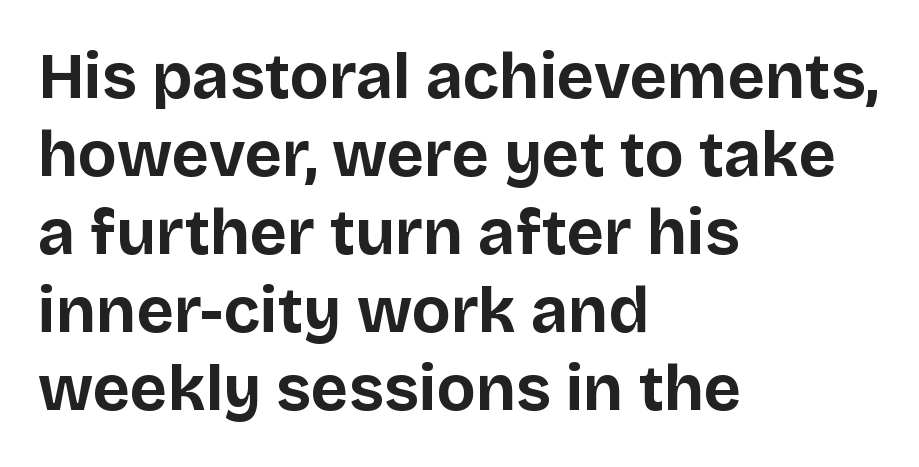
{"serif": "no", "italic": "no", "bold": "yes", "weight": "bold", "width": "normal", "stroke_contrast": "low", "x_height": "large", "monospaced": "no", "underline": "no", "align": "left", "line_spacing_ratio": 1.22, "letter_spacing": "normal", "letter_spacing_em": 0.0, "glyph_px": 64}
